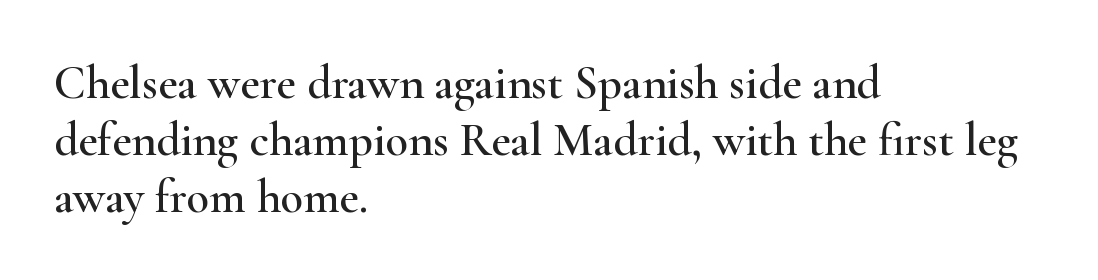
Q: Is the text italic (slanted)? A: No, it is upright.
Q: Is the typeface a serif or a sans-serif typeface? A: Serif.
Q: Is the text underlined? A: No.
Q: How is the paragraph aligned? A: Left-aligned.
Q: Is the spacing between letters normal or unusually wide? A: Normal.
Q: Width (condensed, normal, or wide)? A: Wide.
Q: Stroke contrast? A: High.
Q: x-height? A: Small.
Q: Monospaced? A: No.
